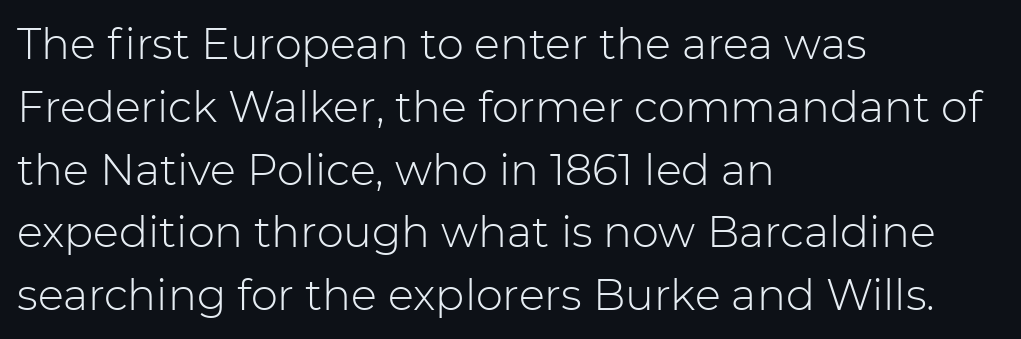
Bold? No — there's no thickening of the strokes. No italicization has been applied; the sample stays upright. Beneath every word, the page is bare. The designer went with a sans here, leaving each stem footless. Tracking here is standard; glyphs follow each other at the usual distance. The paragraph has a hard left edge and a soft right edge.
